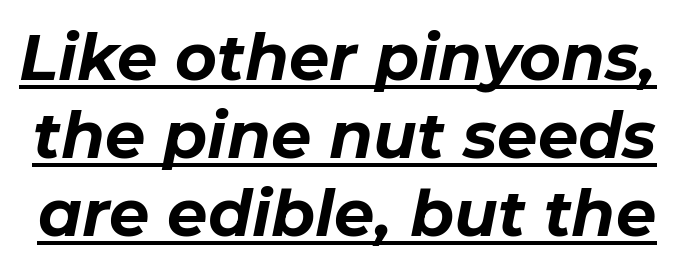
Q: Is the text bold? A: Yes.
Q: Is the text italic (slanted)? A: Yes, it leans right by about 11 degrees.
Q: Is the text underlined? A: Yes.
Q: Is the spacing between letters normal or unusually wide? A: Normal.
Q: Width (condensed, normal, or wide)? A: Normal.
Q: Stroke contrast? A: Low.
Q: x-height? A: Medium.
Q: Monospaced? A: No.
